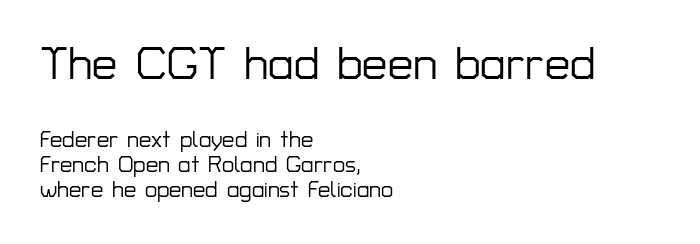
The image shows 45 px sans-serif type, upright; set left-aligned, tight line spacing (1.15x), normal letter spacing, not underlined; the first (top) block is 2.05x larger; low stroke contrast and a medium x-height.
